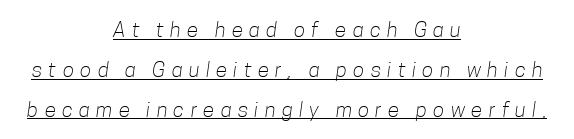
{"bold": "no", "underline": "yes", "align": "center", "line_spacing": "loose", "line_spacing_ratio": 1.9, "letter_spacing": "wide", "letter_spacing_em": 0.3, "glyph_px": 21}
